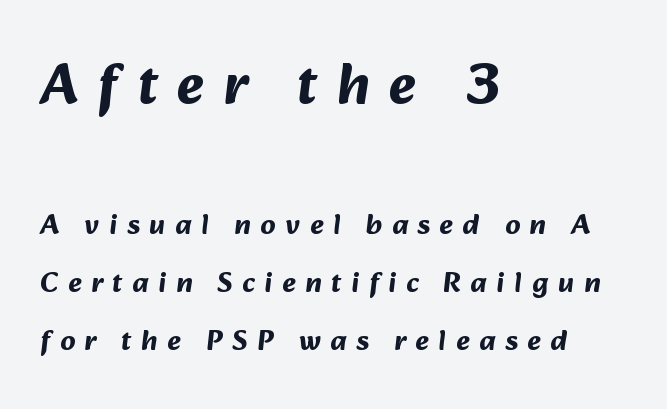
The image shows 58 px bold sans-serif type; set left-aligned, loose line spacing (2.0x), unusually wide letter spacing (+0.33 em), not underlined; the first (top) block is 2.0x larger; medium stroke contrast and a medium x-height.
